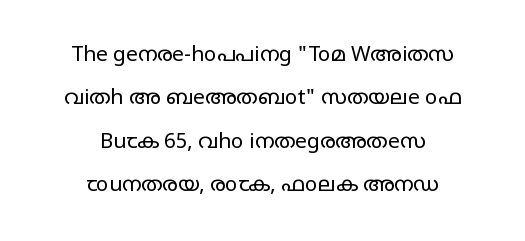
{"italic": "no", "bold": "no", "underline": "no", "align": "center", "line_spacing": "loose", "line_spacing_ratio": 2.06, "letter_spacing": "normal", "letter_spacing_em": 0.0, "glyph_px": 21}
